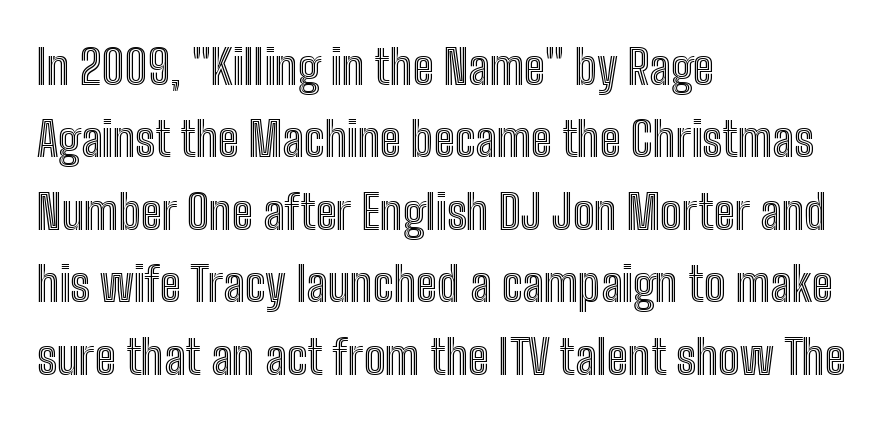
{"italic": "no", "width": "condensed", "x_height": "medium", "monospaced": "no", "underline": "no", "align": "left", "line_spacing": "normal", "line_spacing_ratio": 1.51, "letter_spacing": "normal", "letter_spacing_em": 0.0, "glyph_px": 48}
